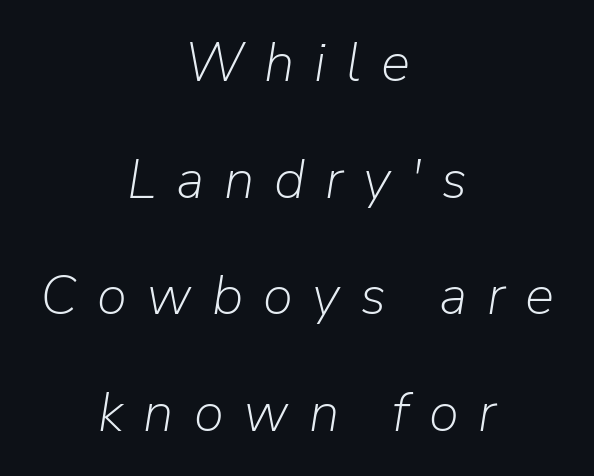
Q: Is the text bold? A: No.
Q: Is the text italic (slanted)? A: Yes, it leans right by about 9 degrees.
Q: Is the text underlined? A: No.
Q: How is the paragraph aligned? A: Centered.
Q: Is the spacing between letters normal or unusually wide? A: Unusually wide.
Q: Is the spacing between lines tight, normal or loose? A: Loose.
Q: Width (condensed, normal, or wide)? A: Normal.
Q: Stroke contrast? A: Low.
Q: x-height? A: Medium.
Q: Monospaced? A: No.
